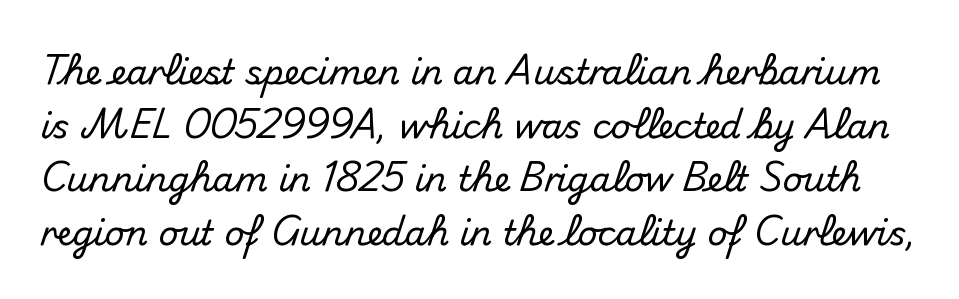
Q: Is the text italic (slanted)? A: Yes.
Q: Is the typeface a serif or a sans-serif typeface? A: Sans-serif.
Q: Is the text underlined? A: No.
Q: Is the spacing between letters normal or unusually wide? A: Normal.
Q: Is the spacing between lines tight, normal or loose? A: Normal.
Q: Width (condensed, normal, or wide)? A: Normal.
Q: Stroke contrast? A: Medium.
Q: x-height? A: Small.
Q: Monospaced? A: No.
